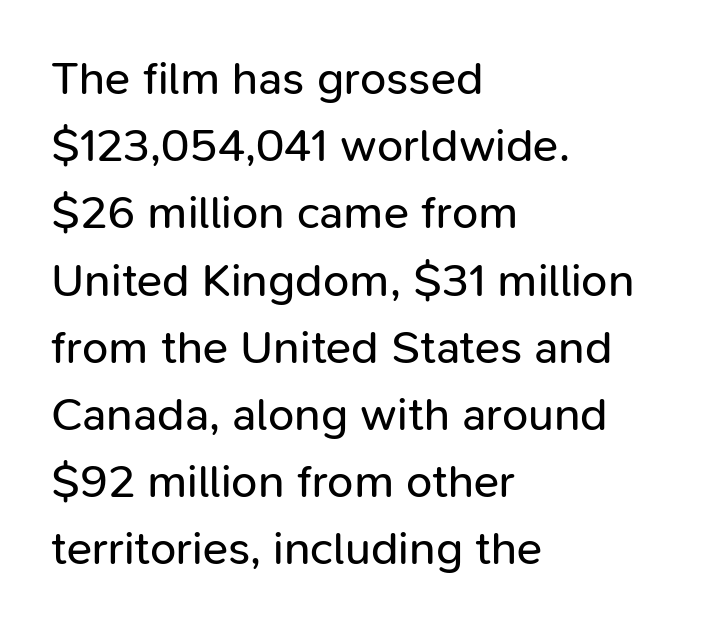
{"serif": "no", "italic": "no", "bold": "no", "weight": "regular", "width": "normal", "stroke_contrast": "low", "x_height": "medium", "monospaced": "no", "underline": "no", "align": "left", "line_spacing": "normal", "line_spacing_ratio": 1.43, "letter_spacing": "normal", "letter_spacing_em": 0.0, "glyph_px": 47}
